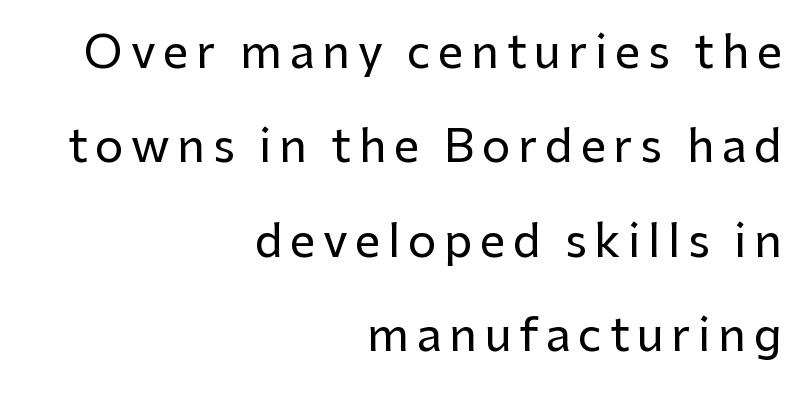
Q: Is the text italic (slanted)? A: No, it is upright.
Q: Is the typeface a serif or a sans-serif typeface? A: Sans-serif.
Q: Is the text underlined? A: No.
Q: How is the paragraph aligned? A: Right-aligned.
Q: Is the spacing between lines tight, normal or loose? A: Loose.
Q: Width (condensed, normal, or wide)? A: Normal.
Q: Stroke contrast? A: Low.
Q: x-height? A: Medium.
Q: Monospaced? A: No.
